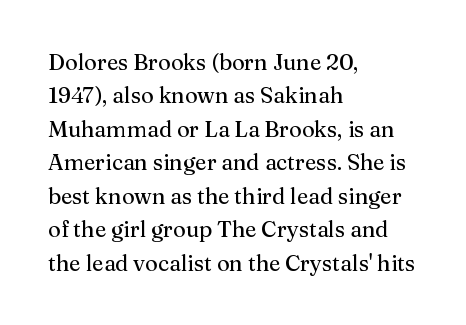
Q: Is the text bold? A: No.
Q: Is the text italic (slanted)? A: No, it is upright.
Q: Is the text underlined? A: No.
Q: How is the paragraph aligned? A: Left-aligned.
Q: Is the spacing between letters normal or unusually wide? A: Normal.
Q: Is the spacing between lines tight, normal or loose? A: Normal.
